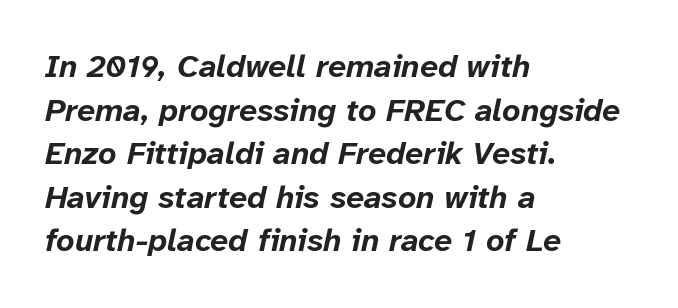
{"italic": "yes", "lean": "right", "slant_degrees": 12, "bold": "yes", "weight": "bold", "width": "normal", "stroke_contrast": "low", "x_height": "medium", "monospaced": "no", "underline": "no", "align": "left", "line_spacing": "normal", "line_spacing_ratio": 1.36, "letter_spacing": "normal", "letter_spacing_em": 0.0, "glyph_px": 32}
